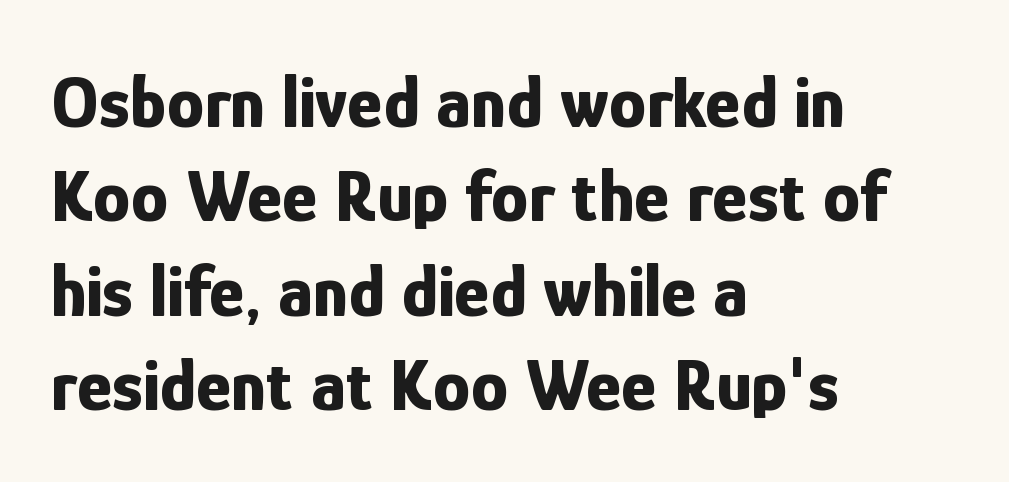
{"serif": "no", "italic": "no", "bold": "yes", "weight": "bold", "width": "condensed", "stroke_contrast": "low", "x_height": "medium", "monospaced": "no", "underline": "no", "align": "left", "line_spacing": "normal", "line_spacing_ratio": 1.26, "letter_spacing": "normal", "letter_spacing_em": 0.0, "glyph_px": 75}
